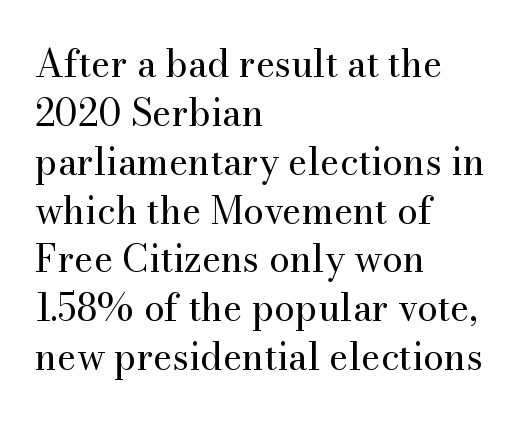
The weight tops out at a normal text grade. Do the characters align in a grid? No, the font is proportional. Letter spacing: default. The glyphs are unaccompanied by any horizontal stroke below them. Normally led — the rows are evenly, conventionally spaced. The passage is arranged the way most books set body copy — flush left.
